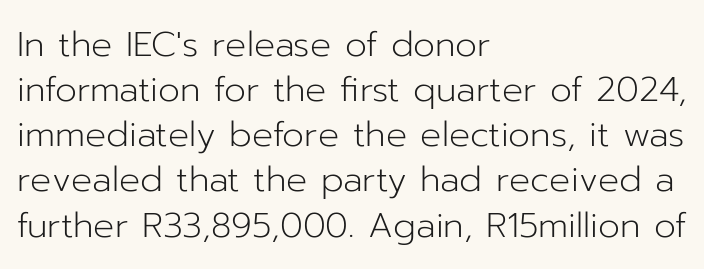
The passage shown is not underscored anywhere. Students, observe: this is what conventionally led text looks like. Each letter keeps its own natural width here, so spacing adapts to shape. Are there feet on the stems? There aren't — it's a sans. These glyphs show unthickened strokes, regular width or finer. How are the letters spaced? Ordinarily, with no added tracking.
